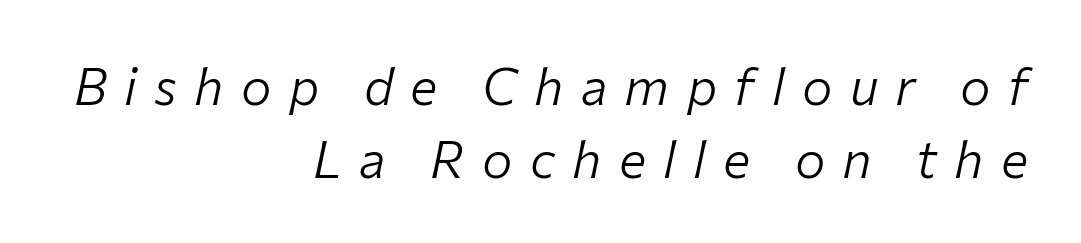
{"italic": "yes", "lean": "right", "slant_degrees": 12, "bold": "no", "weight": "light", "width": "normal", "stroke_contrast": "low", "x_height": "medium", "monospaced": "no", "underline": "no", "align": "right", "line_spacing": "normal", "line_spacing_ratio": 1.44, "letter_spacing": "wide", "letter_spacing_em": 0.34, "glyph_px": 51}
